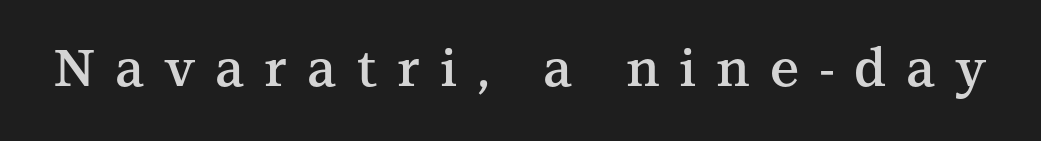
Q: Is the text bold? A: Semi-bold.
Q: Is the text italic (slanted)? A: No, it is upright.
Q: Is the typeface a serif or a sans-serif typeface? A: Serif.
Q: Is the text underlined? A: No.
Q: Is the spacing between letters normal or unusually wide? A: Unusually wide.
Q: Width (condensed, normal, or wide)? A: Normal.
Q: Stroke contrast? A: Medium.
Q: x-height? A: Medium.
Q: Monospaced? A: No.
